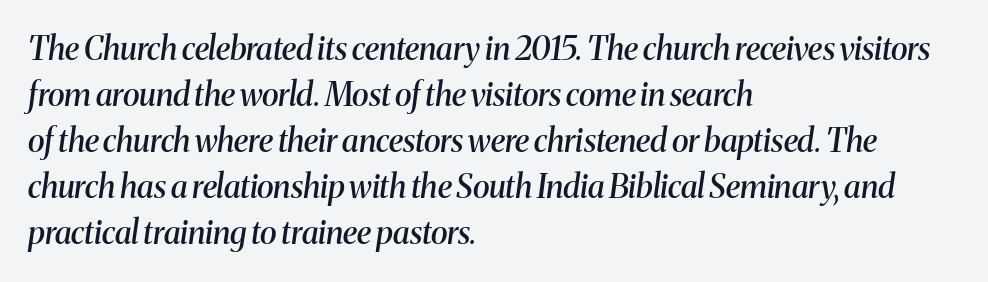
{"serif": "yes", "italic": "yes", "lean": "right", "slant_degrees": 8, "bold": "semi", "weight": "semibold", "width": "normal", "stroke_contrast": "medium", "x_height": "medium", "monospaced": "no", "underline": "no", "align": "left", "line_spacing": "normal", "line_spacing_ratio": 1.44, "letter_spacing": "normal", "letter_spacing_em": 0.0, "glyph_px": 32}
